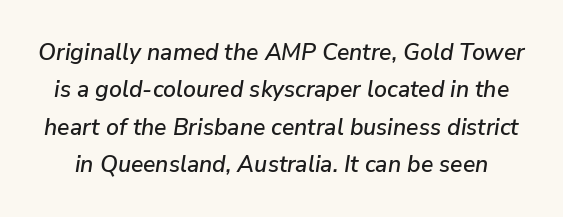
Q: Is the text italic (slanted)? A: Yes, it leans right by about 9 degrees.
Q: Is the text underlined? A: No.
Q: Is the spacing between letters normal or unusually wide? A: Normal.
Q: Is the spacing between lines tight, normal or loose? A: Normal.
